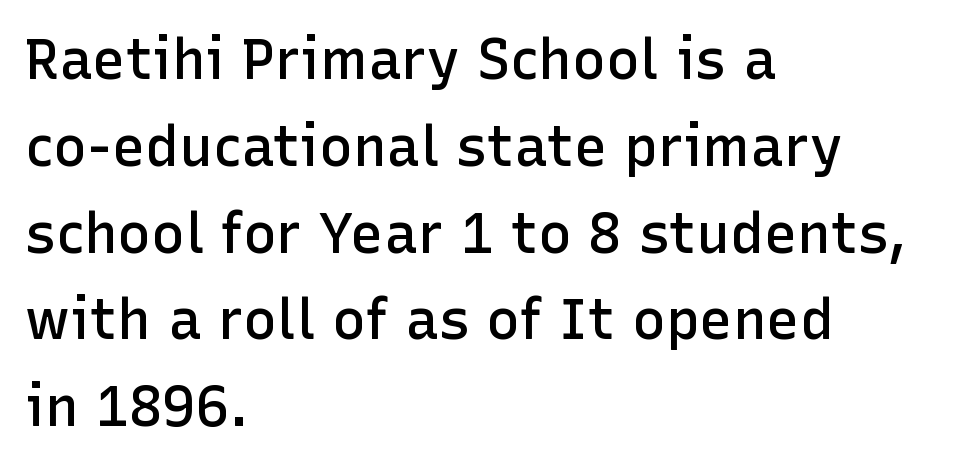
{"serif": "no", "italic": "no", "bold": "semi", "weight": "semibold", "width": "normal", "stroke_contrast": "low", "x_height": "medium", "monospaced": "no", "underline": "no", "align": "left", "line_spacing": "normal", "line_spacing_ratio": 1.55, "letter_spacing": "normal", "letter_spacing_em": 0.0, "glyph_px": 56}
